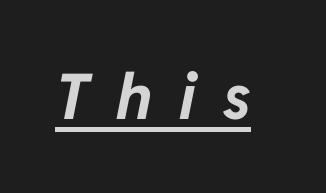
The characters look thick and weighty, a clear bold. Each line of the rendering has a horizontal stroke beneath the glyphs. Characters follow at a spacing far wider than the type designer built in. The face used here is proportionally spaced, like ordinary book or web type.
